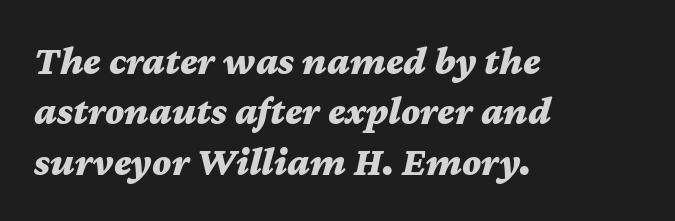
{"italic": "yes", "lean": "right", "slant_degrees": 12, "bold": "yes", "weight": "bold", "width": "wide", "stroke_contrast": "medium", "x_height": "medium", "monospaced": "no", "underline": "no", "align": "left", "line_spacing": "normal", "line_spacing_ratio": 1.26, "letter_spacing": "normal", "letter_spacing_em": 0.0, "glyph_px": 40}
